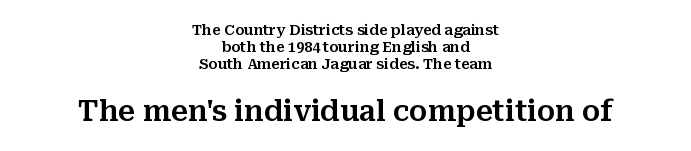
Q: Is the text italic (slanted)? A: No, it is upright.
Q: Is the typeface a serif or a sans-serif typeface? A: Serif.
Q: Is the text underlined? A: No.
Q: How is the paragraph aligned? A: Centered.
Q: Is the spacing between letters normal or unusually wide? A: Normal.
Q: Which block of text is set in a larger size, the first (top) or the second (bottom)? A: The second (bottom) one.
Q: Width (condensed, normal, or wide)? A: Normal.
Q: Stroke contrast? A: Medium.
Q: x-height? A: Medium.
Q: Monospaced? A: No.
